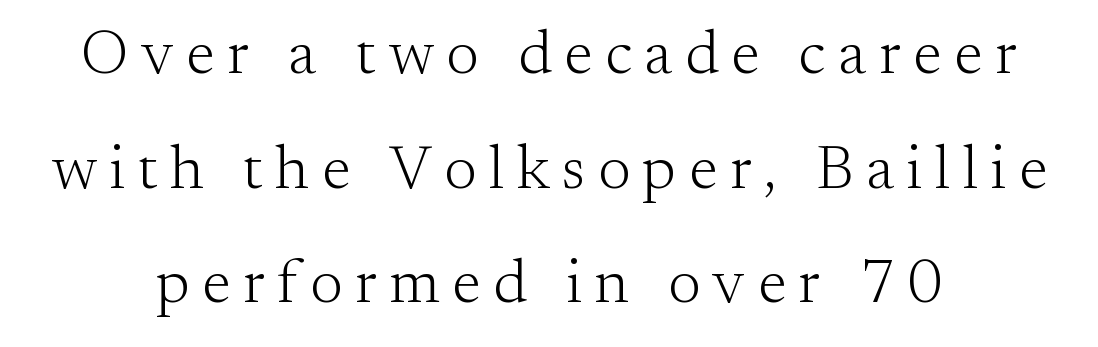
The image shows 62 px light serif type, upright; set centered, line spacing 1.85x, unusually wide letter spacing (+0.2 em), not underlined; medium stroke contrast and a small x-height.
